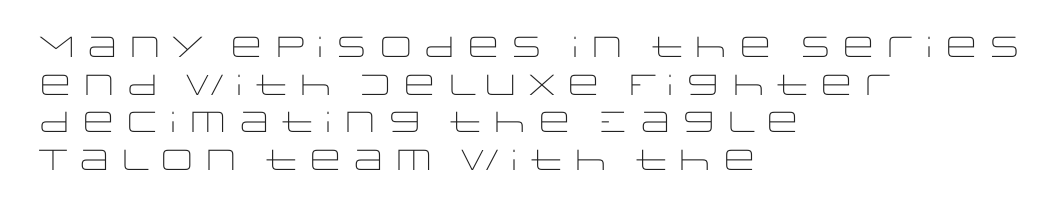
{"serif": "no", "italic": "no", "bold": "no", "weight": "light", "width": "wide", "stroke_contrast": "low", "x_height": "large", "monospaced": "no", "underline": "no", "align": "left", "line_spacing": "normal", "line_spacing_ratio": 1.3, "letter_spacing": "normal", "letter_spacing_em": 0.0, "glyph_px": 29}
